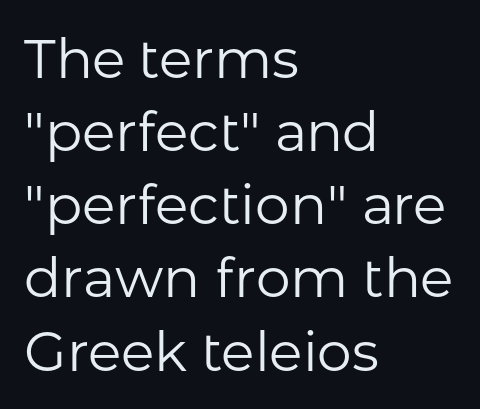
{"serif": "no", "italic": "no", "bold": "no", "weight": "regular", "width": "normal", "stroke_contrast": "low", "x_height": "medium", "monospaced": "no", "underline": "no", "align": "left", "line_spacing": "normal", "line_spacing_ratio": 1.33, "letter_spacing": "normal", "letter_spacing_em": 0.0, "glyph_px": 55}
